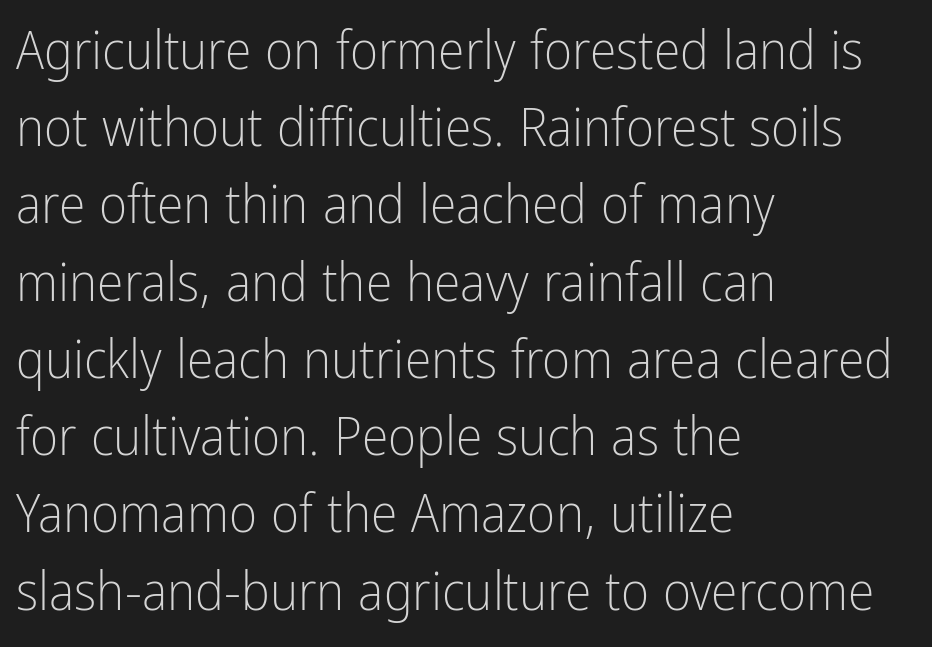
The image shows 54 px light, condensed sans-serif type, upright; set left-aligned, normal line spacing (1.43x), normal letter spacing, not underlined; low stroke contrast and a medium x-height.
